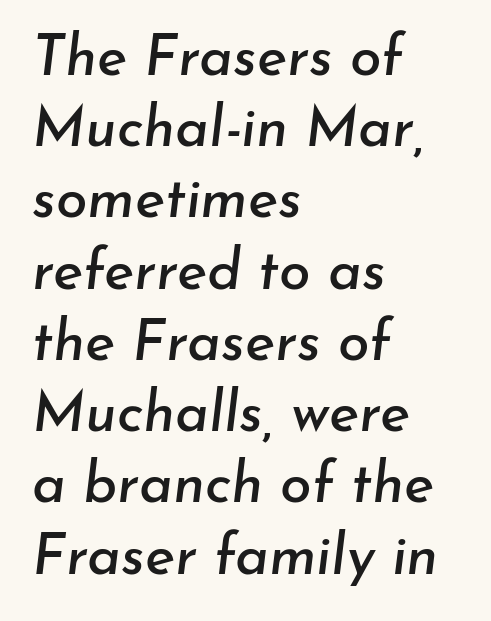
The image shows 57 px text type, italic (leaning right); set left-aligned, normal line spacing (1.25x), normal letter spacing, not underlined; low stroke contrast and a small x-height.
